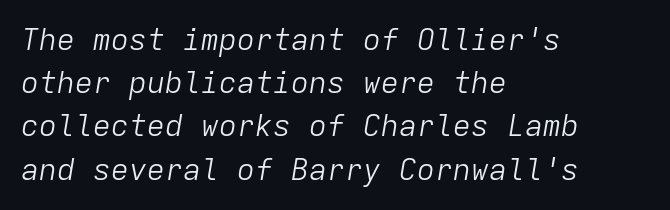
{"italic": "yes", "lean": "right", "slant_degrees": 9, "bold": "no", "weight": "light", "width": "normal", "stroke_contrast": "low", "x_height": "medium", "monospaced": "yes", "underline": "no", "align": "left", "line_spacing": "normal", "line_spacing_ratio": 1.44, "letter_spacing": "normal", "letter_spacing_em": 0.0, "glyph_px": 30}
